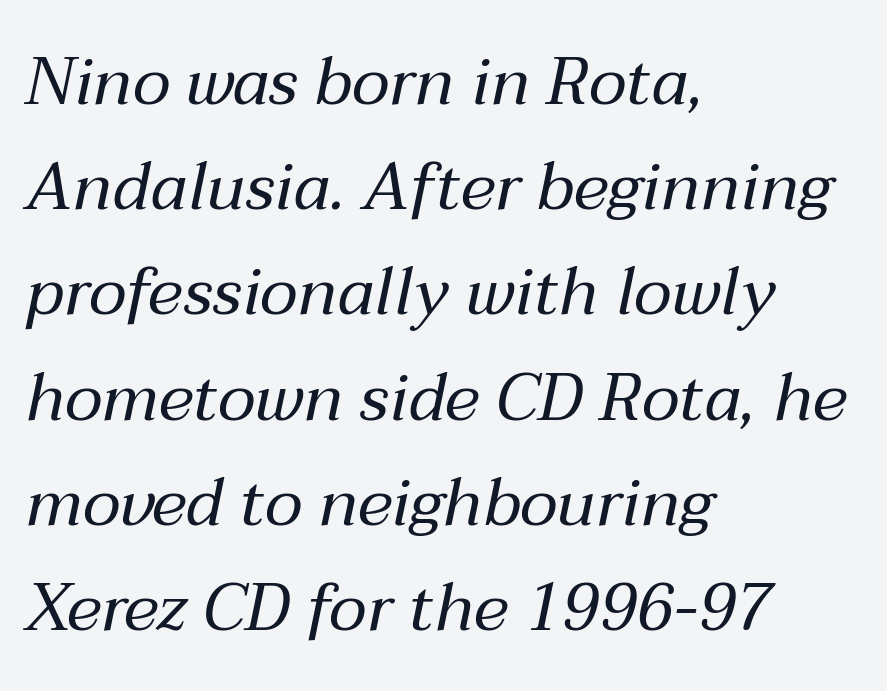
The image shows 67 px regular-weight type, italic (leaning right); set left-aligned, normal line spacing (1.57x), normal letter spacing, not underlined; medium stroke contrast and a medium x-height.
